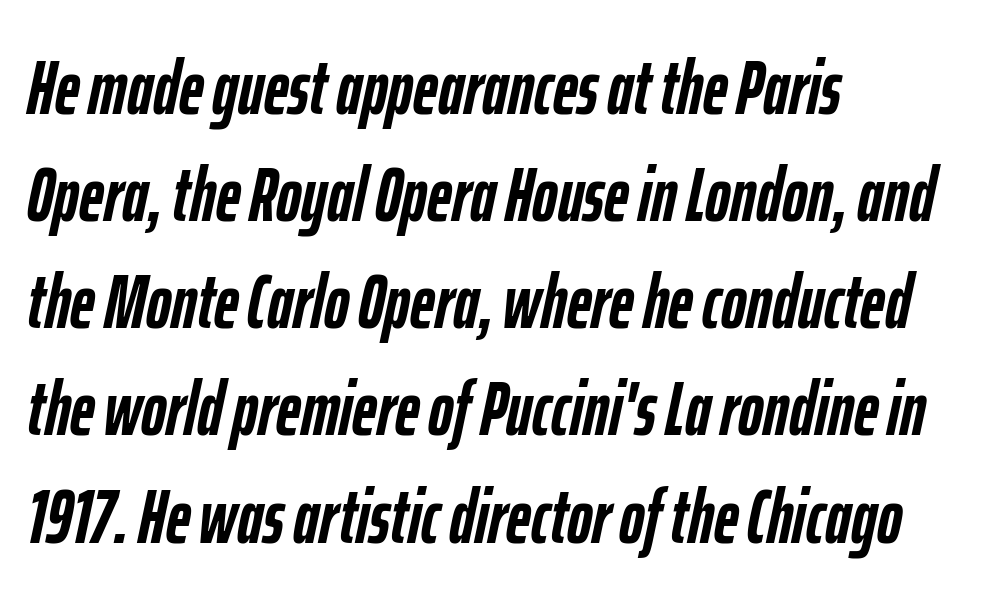
The image shows 76 px semibold, condensed type, italic (leaning right); set left-aligned, normal line spacing (1.41x), normal letter spacing, not underlined; low stroke contrast and a medium x-height.
